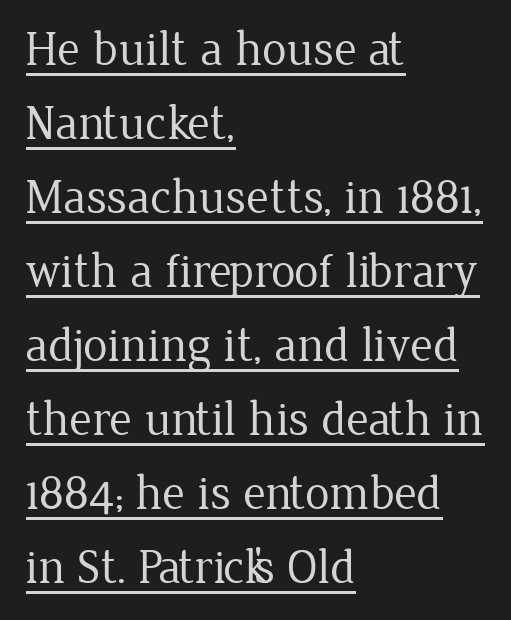
Vertical strokes here are truly vertical. In terms of letterspacing, this is plain default setting. Each stroke keeps to a modest, everyday thickness or less. This is underlined copy, the kind a proofreader might mark for attention. Left-aligned paragraph, ragged on the right.
